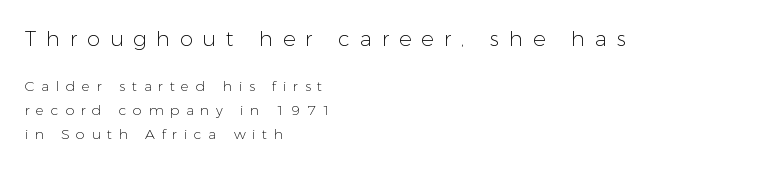
Q: Is the text bold? A: No.
Q: Is the text italic (slanted)? A: No, it is upright.
Q: Is the text underlined? A: No.
Q: How is the paragraph aligned? A: Left-aligned.
Q: Is the spacing between letters normal or unusually wide? A: Unusually wide.
Q: Is the spacing between lines tight, normal or loose? A: Normal.
Q: Which block of text is set in a larger size, the first (top) or the second (bottom)? A: The first (top) one.
